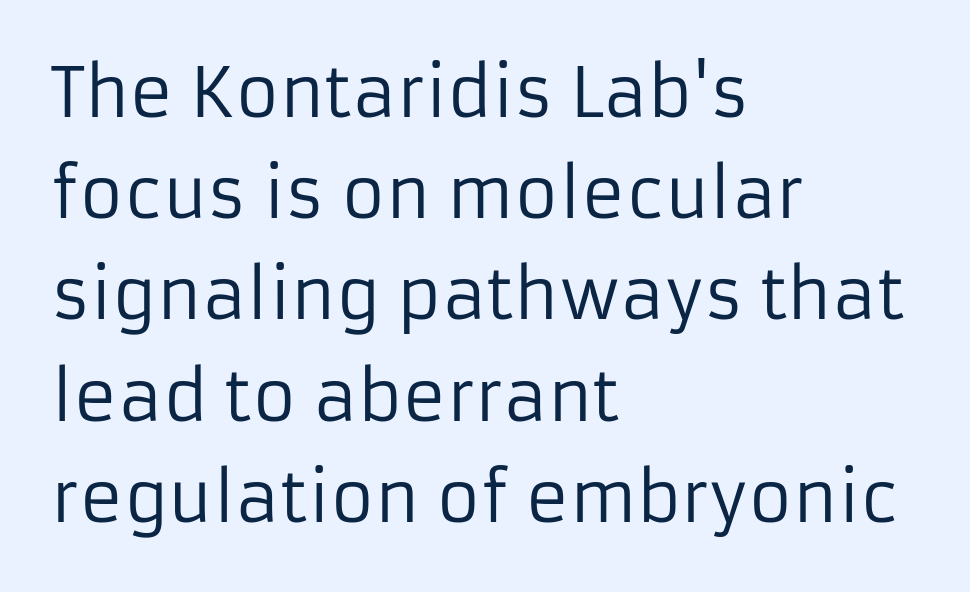
Q: Is the text bold? A: No.
Q: Is the text italic (slanted)? A: No, it is upright.
Q: Is the typeface a serif or a sans-serif typeface? A: Sans-serif.
Q: Is the text underlined? A: No.
Q: How is the paragraph aligned? A: Left-aligned.
Q: Is the spacing between letters normal or unusually wide? A: Normal.
Q: Is the spacing between lines tight, normal or loose? A: Normal.
Q: Width (condensed, normal, or wide)? A: Normal.
Q: Stroke contrast? A: Low.
Q: x-height? A: Medium.
Q: Monospaced? A: No.
